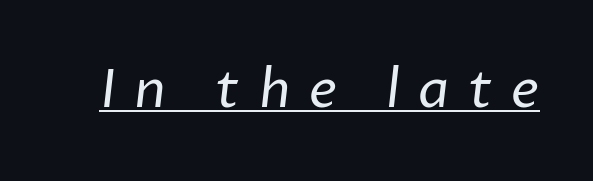
The letters look calm and open, with moderate or lighter stems. Every word sits above its own underline. Nope, no serifs anywhere on these letters. The face used here is rendered with a markedly widened letterfit. The face used here is proportionally spaced, like ordinary book or web type.
